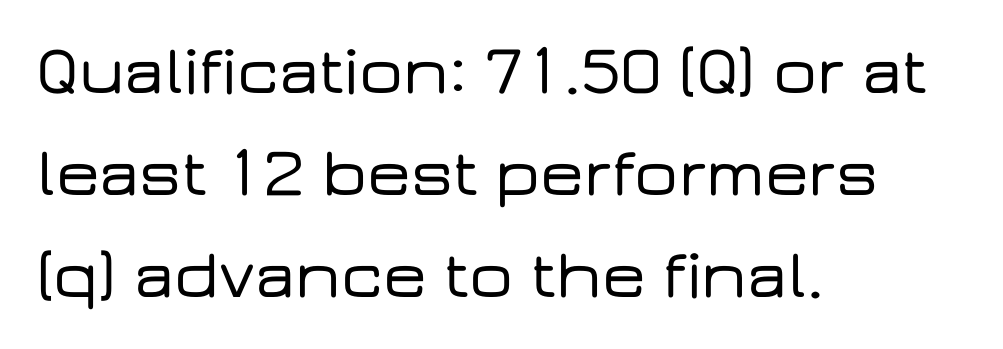
The image shows 69 px wide sans-serif type, upright; set left-aligned, normal line spacing (1.48x), normal letter spacing, not underlined; low stroke contrast and a medium x-height.
